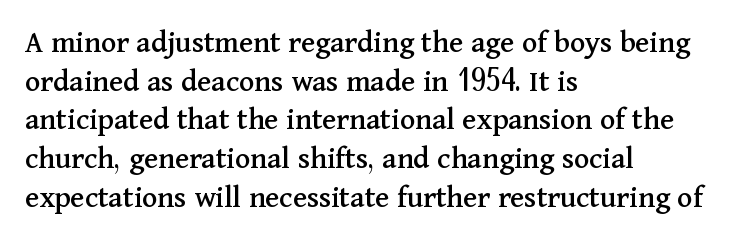
{"serif": "yes", "italic": "no", "width": "normal", "stroke_contrast": "medium", "x_height": "medium", "monospaced": "no", "underline": "no", "align": "left", "line_spacing_ratio": 1.21, "letter_spacing": "normal", "letter_spacing_em": 0.0, "glyph_px": 32}
